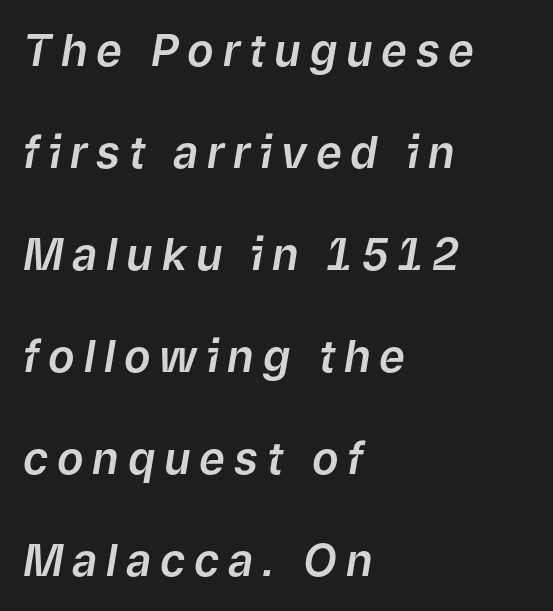
{"italic": "yes", "lean": "right", "slant_degrees": 9, "width": "normal", "stroke_contrast": "low", "x_height": "medium", "monospaced": "no", "underline": "no", "align": "left", "line_spacing": "loose", "line_spacing_ratio": 2.32, "letter_spacing": "wide", "letter_spacing_em": 0.2, "glyph_px": 44}
